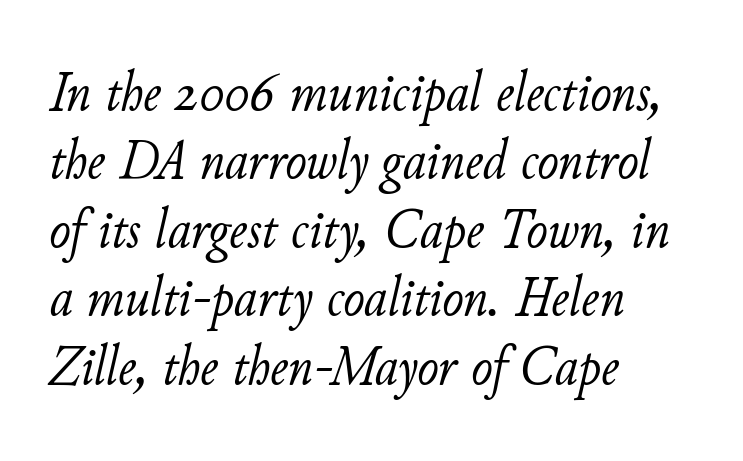
Q: Is the text bold? A: No.
Q: Is the text italic (slanted)? A: Yes, it leans right by about 11 degrees.
Q: Is the text underlined? A: No.
Q: How is the paragraph aligned? A: Left-aligned.
Q: Is the spacing between letters normal or unusually wide? A: Normal.
Q: Width (condensed, normal, or wide)? A: Normal.
Q: Stroke contrast? A: Low.
Q: x-height? A: Small.
Q: Monospaced? A: No.
